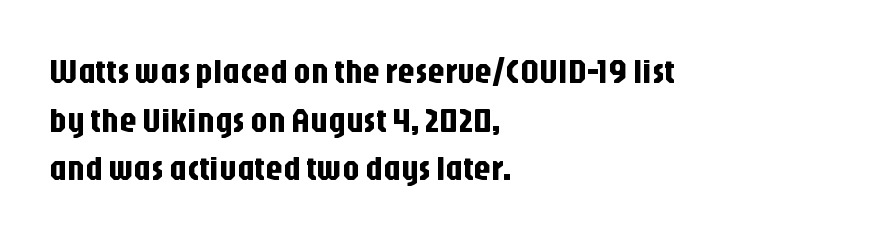
The image shows 34 px condensed sans-serif type, upright; set left-aligned, normal line spacing (1.43x), normal letter spacing, not underlined; low stroke contrast and a large x-height.
